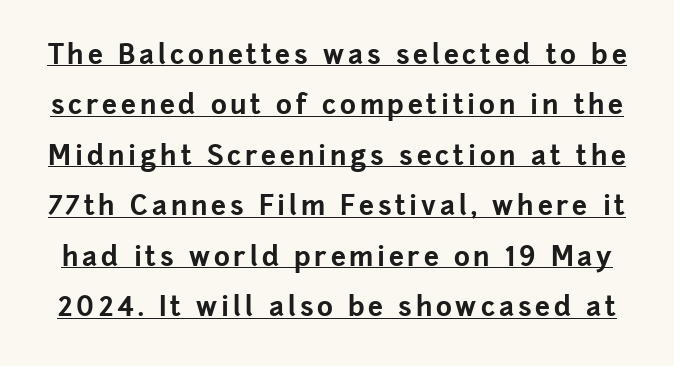
{"italic": "no", "bold": "yes", "underline": "yes", "line_spacing_ratio": 1.87, "glyph_px": 27}
